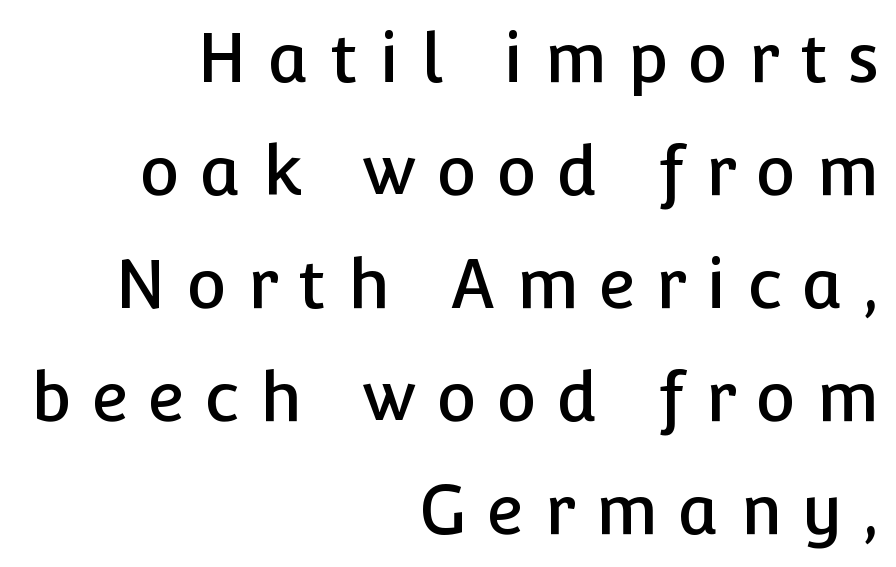
{"serif": "no", "italic": "no", "width": "normal", "stroke_contrast": "low", "x_height": "medium", "monospaced": "no", "underline": "no", "align": "right", "line_spacing": "normal", "line_spacing_ratio": 1.66, "letter_spacing": "wide", "letter_spacing_em": 0.3, "glyph_px": 68}
